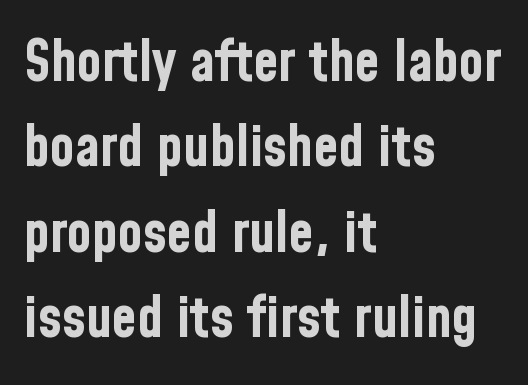
Q: Is the text bold? A: Yes.
Q: Is the text italic (slanted)? A: No, it is upright.
Q: Is the typeface a serif or a sans-serif typeface? A: Sans-serif.
Q: Is the text underlined? A: No.
Q: How is the paragraph aligned? A: Left-aligned.
Q: Is the spacing between letters normal or unusually wide? A: Normal.
Q: Is the spacing between lines tight, normal or loose? A: Normal.
Q: Width (condensed, normal, or wide)? A: Condensed.
Q: Stroke contrast? A: Low.
Q: x-height? A: Medium.
Q: Monospaced? A: No.
